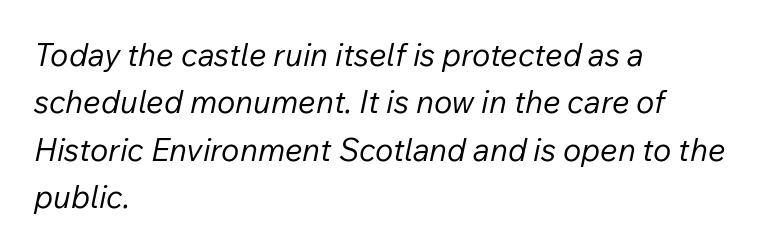
{"italic": "yes", "lean": "right", "slant_degrees": 12, "bold": "no", "weight": "regular", "width": "normal", "stroke_contrast": "low", "x_height": "medium", "monospaced": "no", "underline": "no", "align": "left", "line_spacing": "normal", "line_spacing_ratio": 1.53, "letter_spacing": "normal", "letter_spacing_em": 0.0, "glyph_px": 31}
